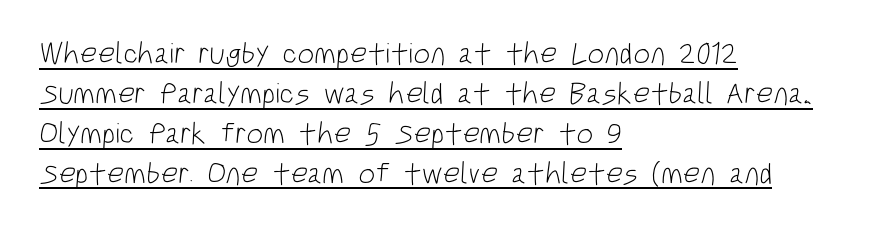
Line starts are locked; line ends wander. Are there feet on the stems? There aren't — it's a sans. Heaviness? Minimal to ordinary, like unemphasized prose. This sample carries an underscore along the baseline area. No extra tracking has been applied to these lines.
